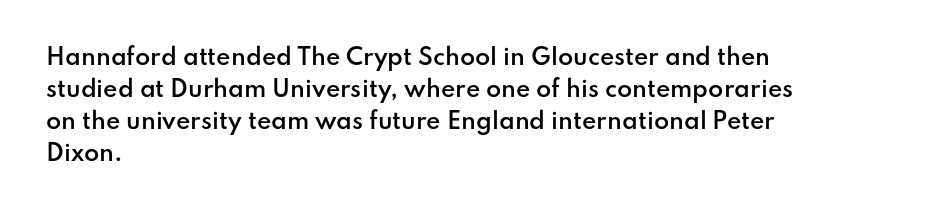
{"italic": "no", "bold": "semi", "underline": "no", "align": "left", "line_spacing": "normal", "line_spacing_ratio": 1.46, "letter_spacing": "normal", "letter_spacing_em": 0.0, "glyph_px": 22}
